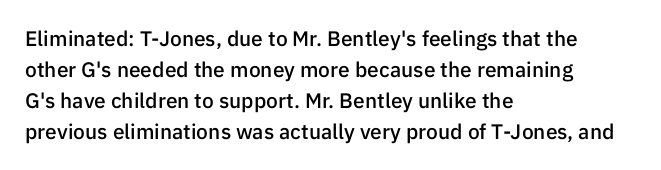
Observe the ordinary spacing: letters are neighbours, not strangers. Which margin do the lines hug? The left one — the right edge is uneven. Compared with typical paragraphs, the rows here are spaced about the same. Notice how the stems are strictly vertical — no italics here. Compared with an ordinary text face, these strokes are moderately heavier — a semibold. Clear beneath every line of the passage.
